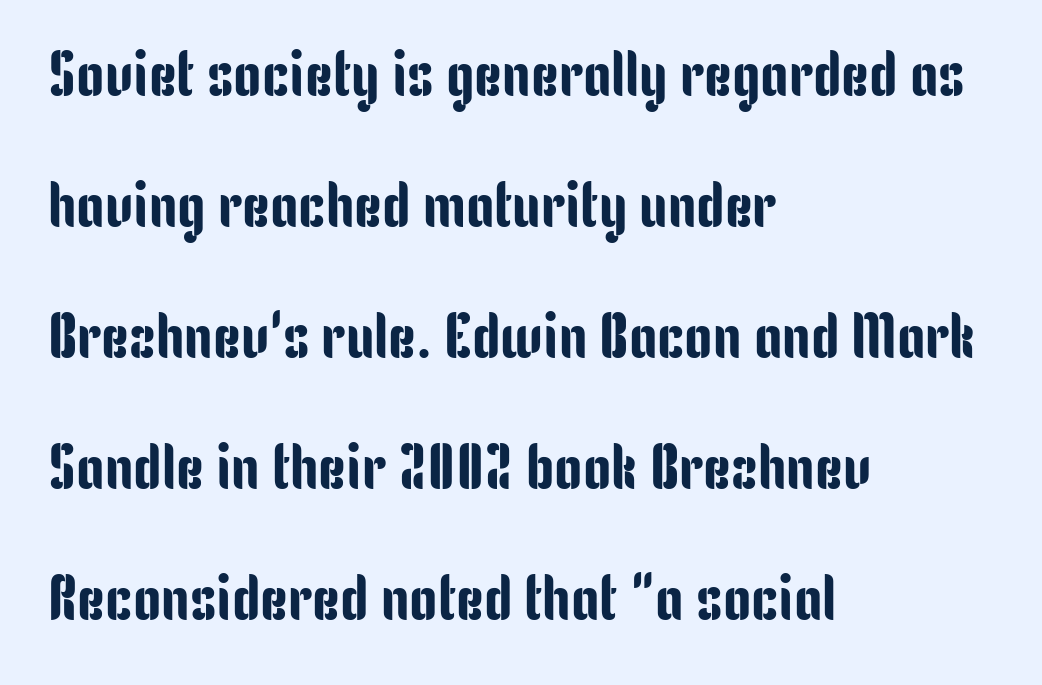
{"serif": "no", "italic": "no", "width": "condensed", "stroke_contrast": "low", "x_height": "medium", "monospaced": "no", "underline": "no", "align": "left", "line_spacing": "loose", "line_spacing_ratio": 2.08, "letter_spacing": "normal", "letter_spacing_em": 0.0, "glyph_px": 63}
